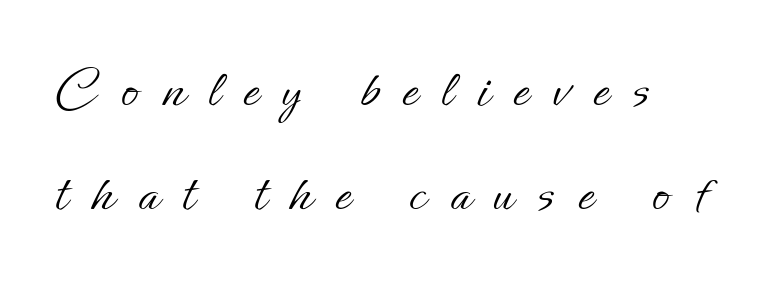
The characters are drawn with everyday or finer stroke widths. This rendering uses left alignment, leaving the right contour irregular. The face used here is proportionally spaced, like ordinary book or web type.
